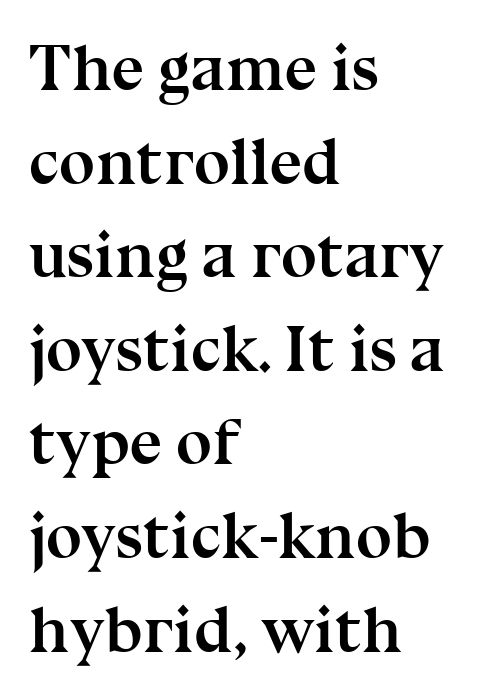
Q: Is the text bold? A: Yes.
Q: Is the text italic (slanted)? A: No, it is upright.
Q: Is the typeface a serif or a sans-serif typeface? A: Serif.
Q: Is the text underlined? A: No.
Q: How is the paragraph aligned? A: Left-aligned.
Q: Is the spacing between letters normal or unusually wide? A: Normal.
Q: Is the spacing between lines tight, normal or loose? A: Normal.
Q: Width (condensed, normal, or wide)? A: Normal.
Q: Stroke contrast? A: Medium.
Q: x-height? A: Medium.
Q: Monospaced? A: No.
